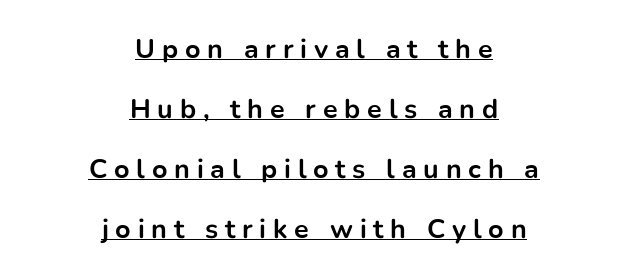
Between one letter and the next there's a generous, obvious gap. Posture: vertical. This sample carries an underscore along the baseline area. Line spacing here is loose. How heavy is the stroke? Heavy — this is a bold.
